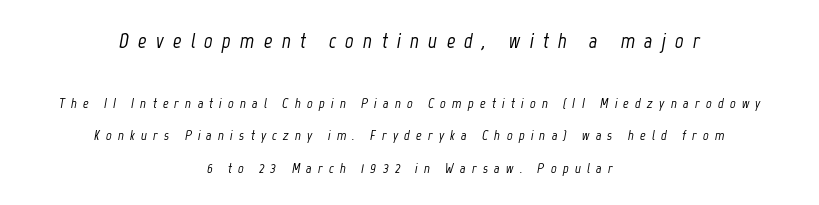
The image shows 21 px text type, italic (leaning right); set centered, loose line spacing (2.33x), unusually wide letter spacing (+0.44 em), not underlined; the first (top) block is 1.5x larger.
